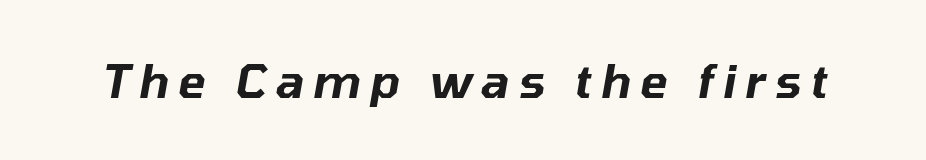
{"italic": "yes", "lean": "right", "slant_degrees": 10, "width": "normal", "stroke_contrast": "low", "x_height": "medium", "monospaced": "no", "underline": "no", "letter_spacing": "wide", "letter_spacing_em": 0.2, "glyph_px": 46}
